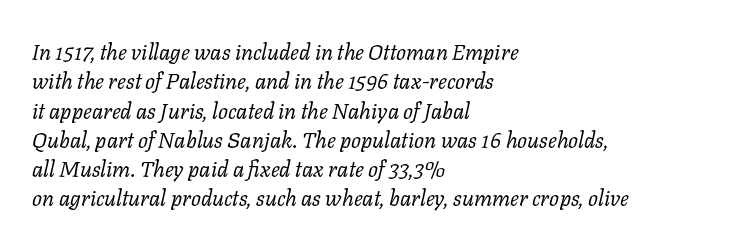
{"italic": "yes", "lean": "right", "slant_degrees": 11, "bold": "no", "underline": "no", "align": "left", "line_spacing": "normal", "line_spacing_ratio": 1.33, "letter_spacing": "normal", "letter_spacing_em": 0.0, "glyph_px": 22}
